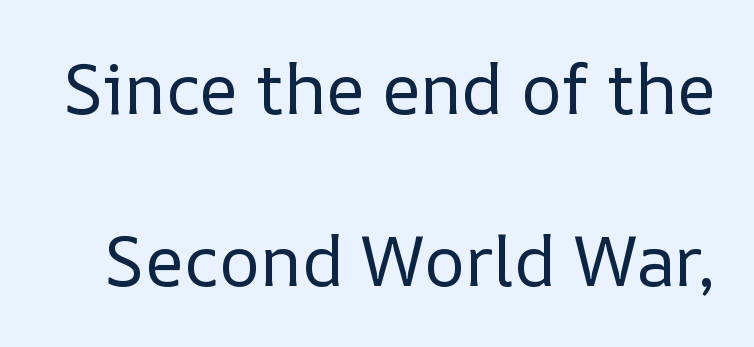
The image shows 70 px regular-weight type, upright; set loose line spacing (2.46x), normal letter spacing, not underlined; low stroke contrast and a medium x-height.
